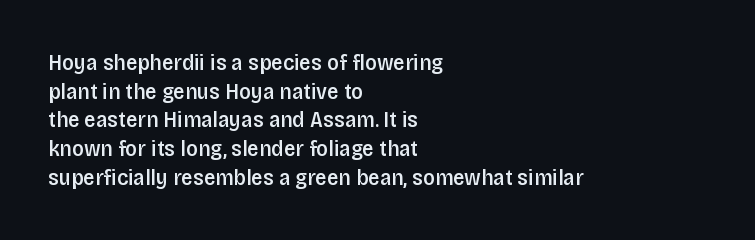
The specimen omits any rule beneath the text block's lines. The type sits square on the baseline with zero lean. This block has exactly the height ordinary leading produces. Does extra space separate the letters? No, they use regular spacing.
